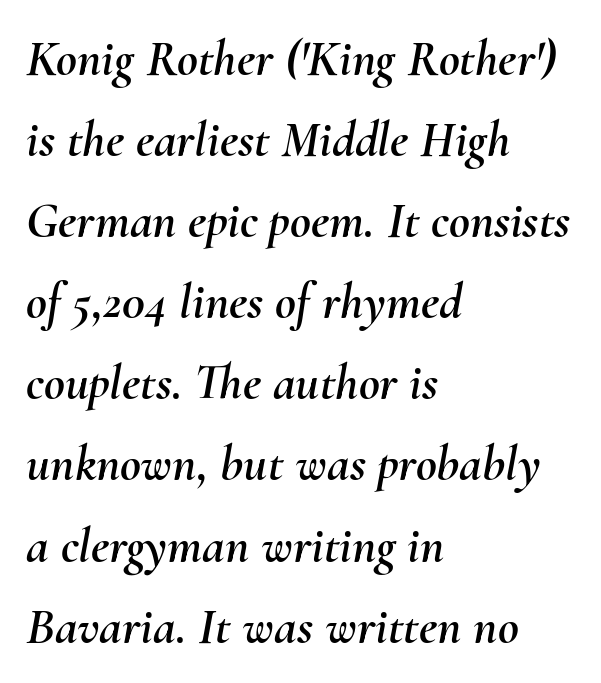
Q: Is the text italic (slanted)? A: Yes, it leans right by about 10 degrees.
Q: Is the text underlined? A: No.
Q: How is the paragraph aligned? A: Left-aligned.
Q: Is the spacing between letters normal or unusually wide? A: Normal.
Q: Is the spacing between lines tight, normal or loose? A: Normal.
Q: Width (condensed, normal, or wide)? A: Normal.
Q: Stroke contrast? A: Medium.
Q: x-height? A: Small.
Q: Monospaced? A: No.
